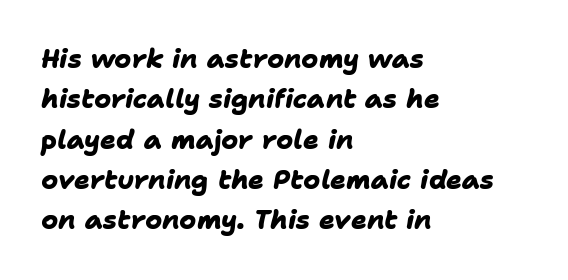
Q: Is the text bold? A: Yes.
Q: Is the text underlined? A: No.
Q: How is the paragraph aligned? A: Left-aligned.
Q: Is the spacing between letters normal or unusually wide? A: Normal.
Q: Is the spacing between lines tight, normal or loose? A: Normal.
